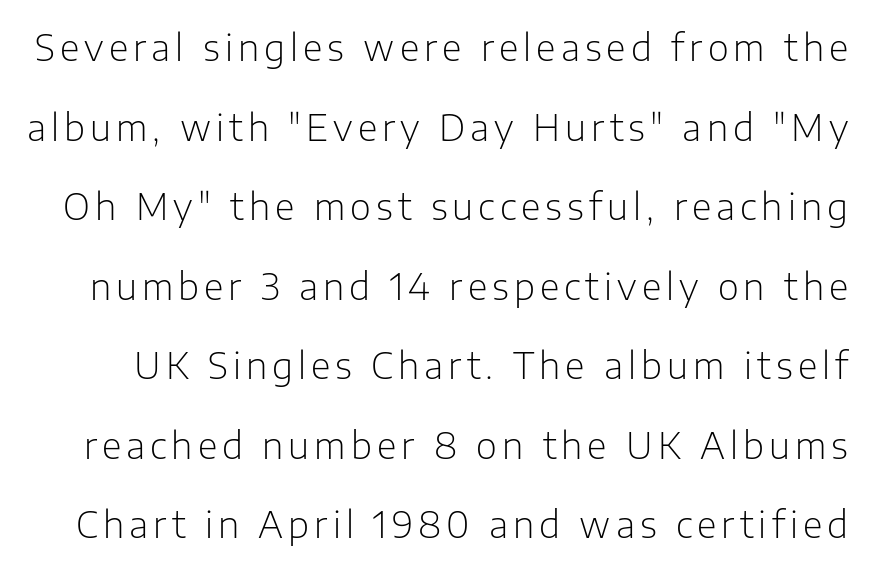
{"serif": "no", "italic": "no", "bold": "no", "weight": "light", "width": "normal", "stroke_contrast": "low", "x_height": "medium", "monospaced": "no", "underline": "no", "line_spacing": "loose", "line_spacing_ratio": 2.21, "glyph_px": 36}
